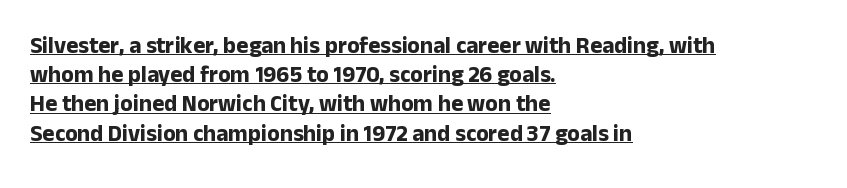
Compared with a centered layout, this one pins lines to the left instead. Caption: standard tracking, unaltered. The glyphs are accompanied by a horizontal stroke just below them. The letters stand straight up with perfectly vertical stems. Rows of type keep a routine distance in the vertical direction.
